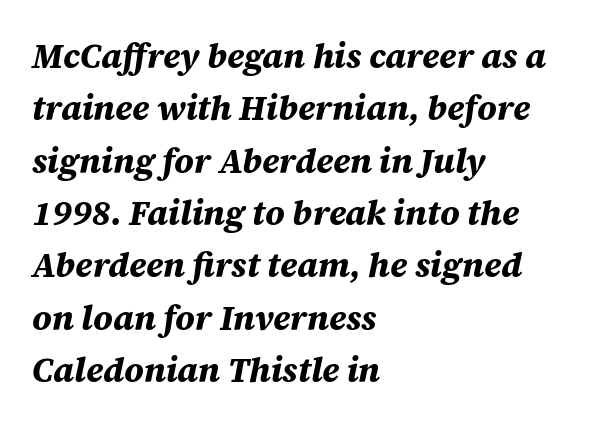
The whole block is typeset with a tilt. Look at the tracking — it's just the regular setting, nothing added. Notice how descenders clear the ascenders below comfortably — that's standard leading. Proportional: the letters do not fall into vertical columns.
